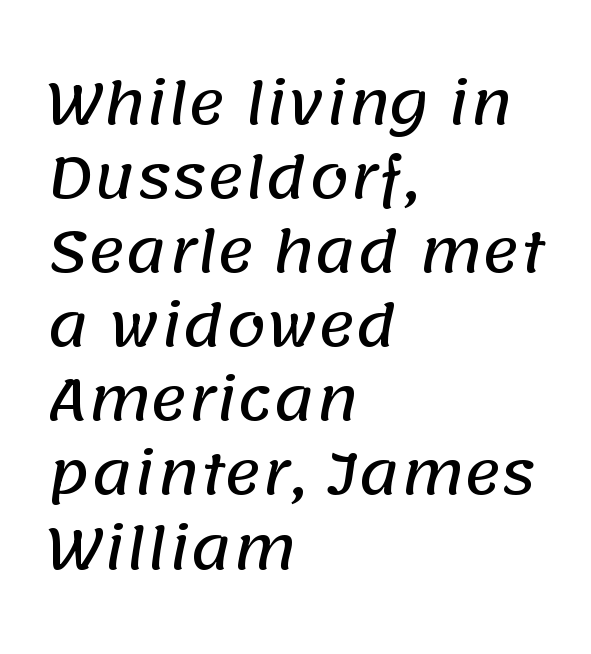
Q: Is the typeface a serif or a sans-serif typeface? A: Sans-serif.
Q: Is the text underlined? A: No.
Q: How is the paragraph aligned? A: Left-aligned.
Q: Is the spacing between letters normal or unusually wide? A: Normal.
Q: Is the spacing between lines tight, normal or loose? A: Normal.
Q: Width (condensed, normal, or wide)? A: Normal.
Q: Stroke contrast? A: Low.
Q: x-height? A: Large.
Q: Monospaced? A: No.
